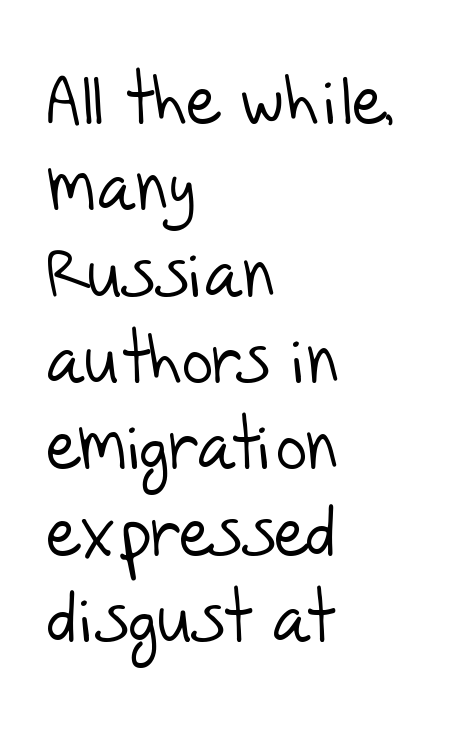
{"serif": "no", "bold": "no", "weight": "light", "width": "normal", "stroke_contrast": "low", "x_height": "large", "monospaced": "no", "underline": "no", "align": "left", "line_spacing": "normal", "line_spacing_ratio": 1.27, "letter_spacing": "normal", "letter_spacing_em": 0.0, "glyph_px": 68}
